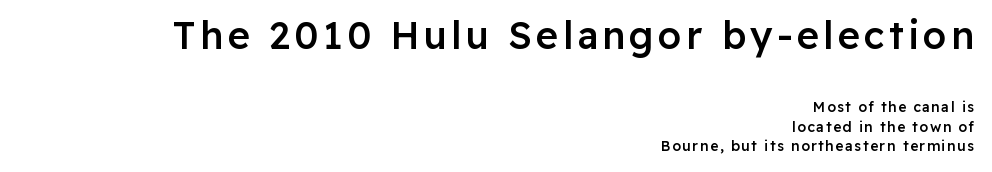
This rendering employs a face without finishing strokes, i.e., a sans-serif. Heft: intermediate — a semibold. Each row of text sits above clean, open space. Tall strokes in this sample are plumb rather than angled.
